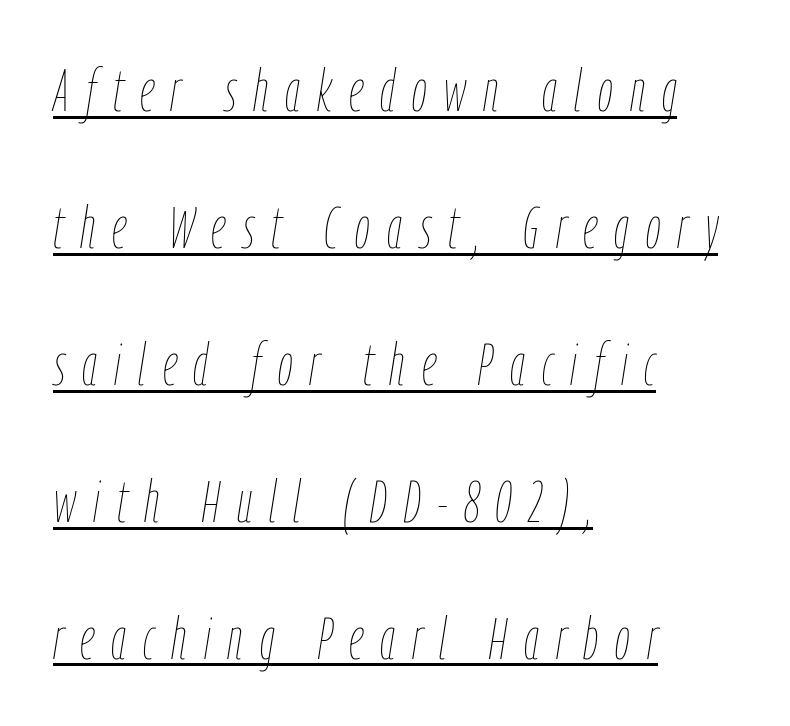
Q: Is the text bold? A: No.
Q: Is the text italic (slanted)? A: Yes, it leans right by about 9 degrees.
Q: Is the text underlined? A: Yes.
Q: How is the paragraph aligned? A: Left-aligned.
Q: Is the spacing between letters normal or unusually wide? A: Unusually wide.
Q: Is the spacing between lines tight, normal or loose? A: Loose.
Q: Width (condensed, normal, or wide)? A: Condensed.
Q: Stroke contrast? A: Low.
Q: x-height? A: Medium.
Q: Monospaced? A: No.
